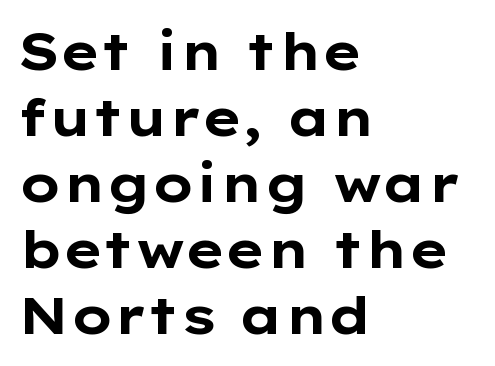
Grotesque or geometric, the face here clearly has no serifs. Looks like regular typesetting: each glyph gets only the width it needs. Rule under the text: the space is simply empty. Standard letterfit; no display-style spreading of the glyphs. The face used here has the dense, thick strokes of a bold.
